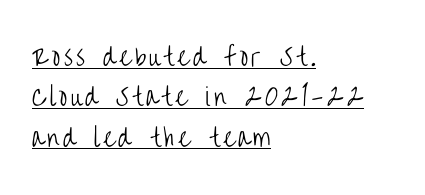
The image shows 24 px text type, upright; set left-aligned, normal line spacing (1.68x), underlined.
